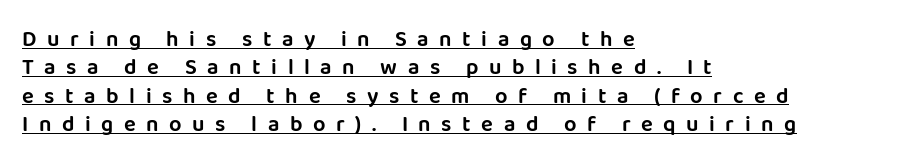
Is there an underline? Yes — a line sits under the letters. Quick note: not italic, upright. This block has exactly the height ordinary leading produces. Tracking here is generous; glyphs stand well apart from one another. The ragged edge is on the right, which tells us the setting is flush left.
